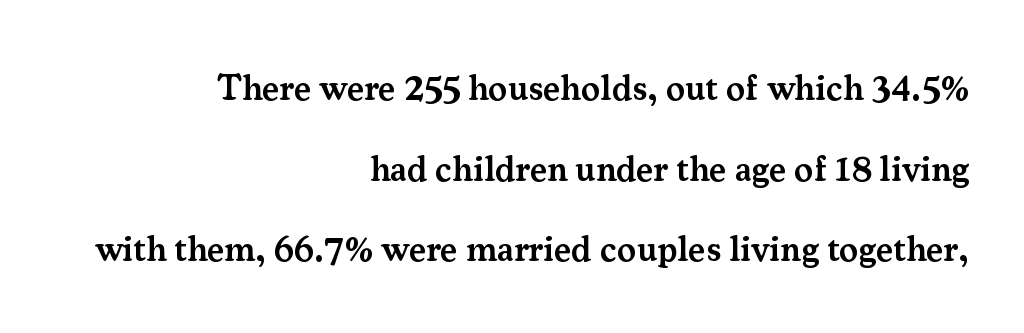
Q: Is the text bold? A: Semi-bold.
Q: Is the text italic (slanted)? A: No, it is upright.
Q: Is the typeface a serif or a sans-serif typeface? A: Serif.
Q: Is the text underlined? A: No.
Q: How is the paragraph aligned? A: Right-aligned.
Q: Is the spacing between letters normal or unusually wide? A: Normal.
Q: Is the spacing between lines tight, normal or loose? A: Loose.
Q: Width (condensed, normal, or wide)? A: Normal.
Q: Stroke contrast? A: Medium.
Q: x-height? A: Small.
Q: Monospaced? A: No.
